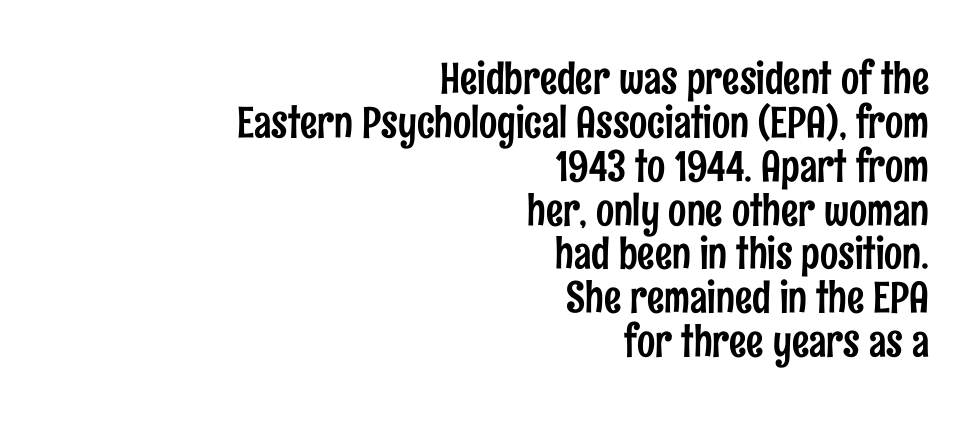
The image shows 43 px condensed sans-serif type, upright; set right-aligned, tight line spacing (1.02x), normal letter spacing, not underlined; low stroke contrast and a medium x-height.
